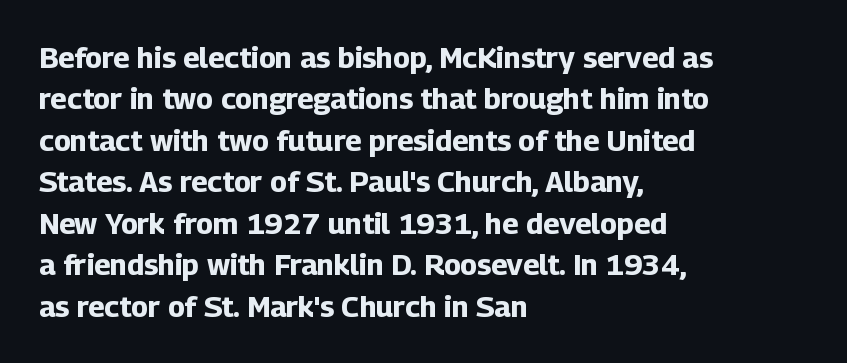
The image shows 29 px bold sans-serif type, upright; set left-aligned, normal line spacing (1.43x), normal letter spacing, not underlined; low stroke contrast and a medium x-height.
